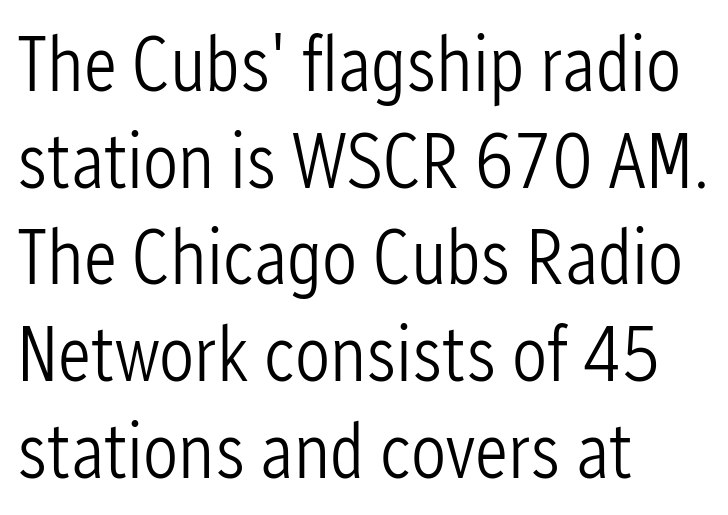
{"serif": "no", "italic": "no", "bold": "no", "weight": "light", "width": "condensed", "stroke_contrast": "low", "x_height": "medium", "monospaced": "no", "underline": "no", "align": "left", "line_spacing_ratio": 1.24, "letter_spacing": "normal", "letter_spacing_em": 0.0, "glyph_px": 78}
